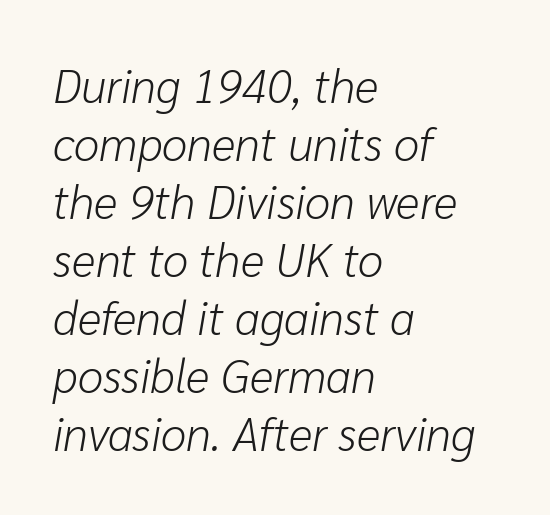
The image shows 46 px light type, italic (leaning right); set left-aligned, normal line spacing (1.26x), normal letter spacing, not underlined; low stroke contrast and a medium x-height.
